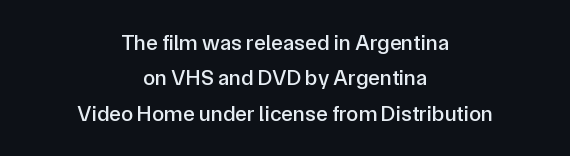
Q: Is the text italic (slanted)? A: No, it is upright.
Q: Is the text underlined? A: No.
Q: How is the paragraph aligned? A: Centered.
Q: Is the spacing between letters normal or unusually wide? A: Normal.
Q: Is the spacing between lines tight, normal or loose? A: Normal.
